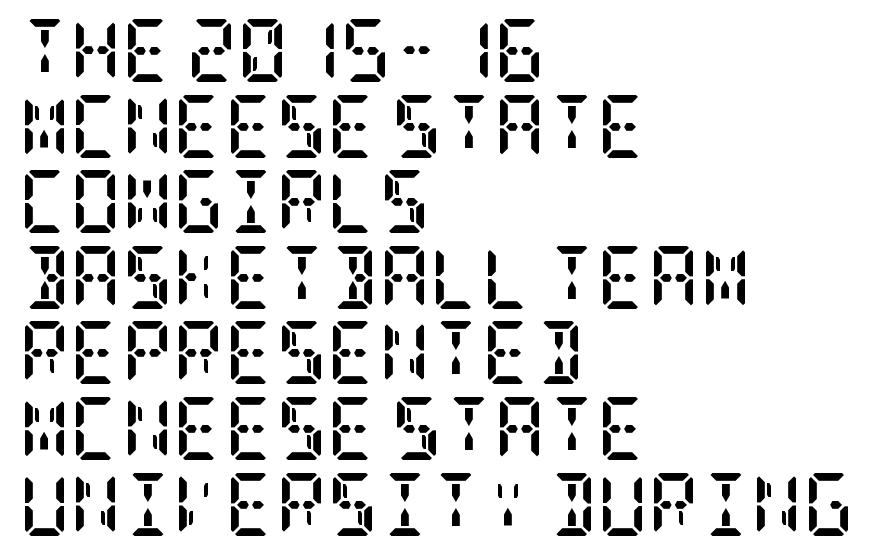
The image shows 63 px semibold, condensed serif type, upright; set left-aligned, line spacing 1.2x, normal letter spacing, not underlined; low stroke contrast and a large x-height.
